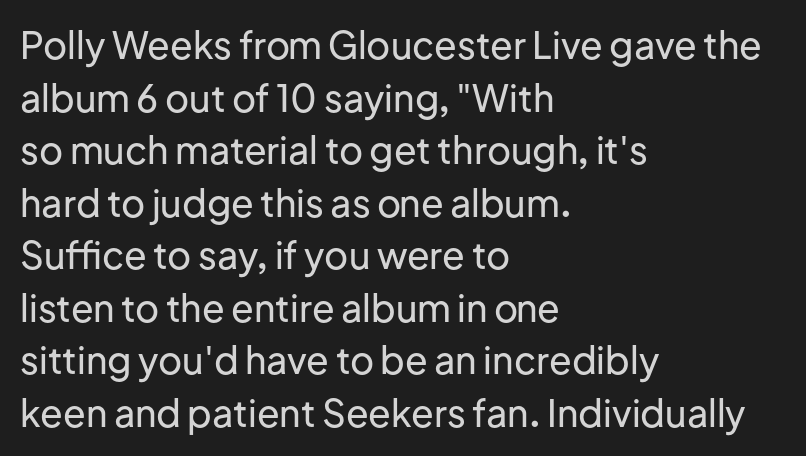
Q: Is the text italic (slanted)? A: No, it is upright.
Q: Is the typeface a serif or a sans-serif typeface? A: Sans-serif.
Q: Is the text underlined? A: No.
Q: How is the paragraph aligned? A: Left-aligned.
Q: Is the spacing between letters normal or unusually wide? A: Normal.
Q: Is the spacing between lines tight, normal or loose? A: Normal.
Q: Width (condensed, normal, or wide)? A: Normal.
Q: Stroke contrast? A: Low.
Q: x-height? A: Medium.
Q: Monospaced? A: No.
